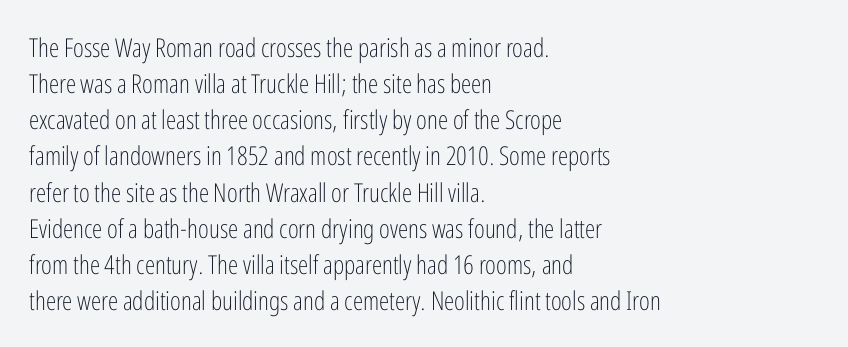
Q: Is the text bold? A: No.
Q: Is the text italic (slanted)? A: No, it is upright.
Q: Is the text underlined? A: No.
Q: How is the paragraph aligned? A: Left-aligned.
Q: Is the spacing between letters normal or unusually wide? A: Normal.
Q: Is the spacing between lines tight, normal or loose? A: Normal.
